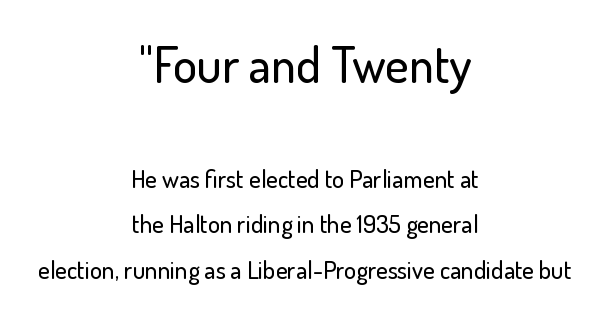
The image shows 50 px sans-serif type, upright; set centered, line spacing 1.82x, normal letter spacing, not underlined; the first (top) block is 2.0x larger; low stroke contrast and a small x-height.
